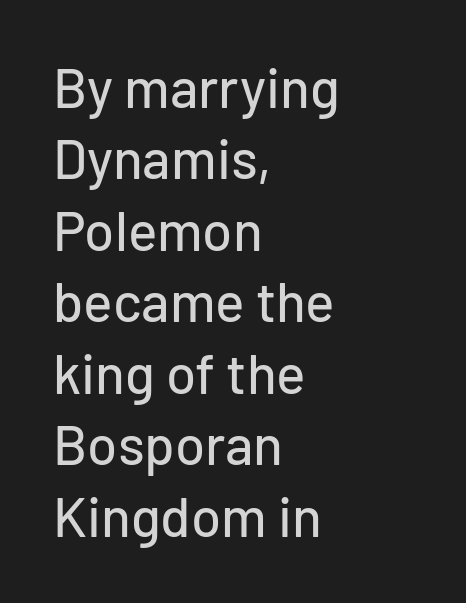
The image shows 55 px sans-serif type, upright; set left-aligned, normal line spacing (1.3x), normal letter spacing, not underlined; low stroke contrast and a medium x-height.
